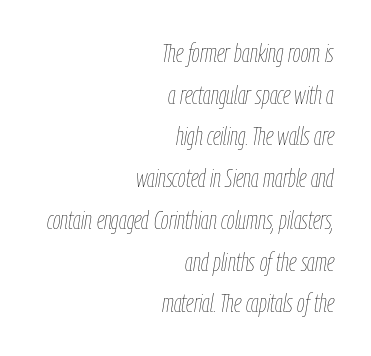
{"italic": "yes", "lean": "right", "slant_degrees": 9, "bold": "no", "underline": "no", "align": "right", "line_spacing": "normal", "line_spacing_ratio": 1.67, "letter_spacing": "normal", "letter_spacing_em": 0.0, "glyph_px": 25}
